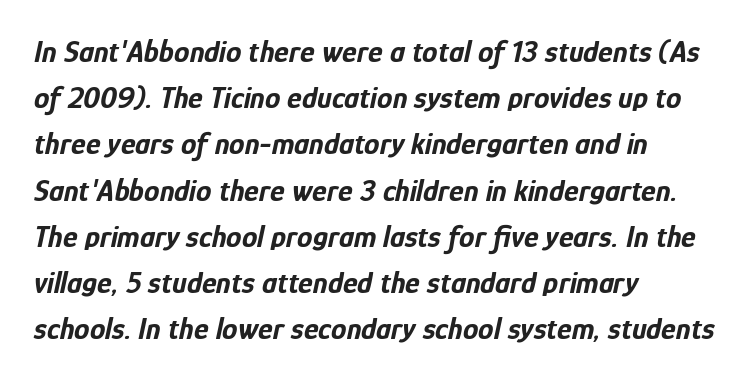
Strokes here are thick enough to call this a true bold. The face used here is proportionally spaced, like ordinary book or web type. In terms of posture, this sample is oblique. Decoration check: the copy has no underline. Regarding leading, the lines here are spaced in the standard way.
